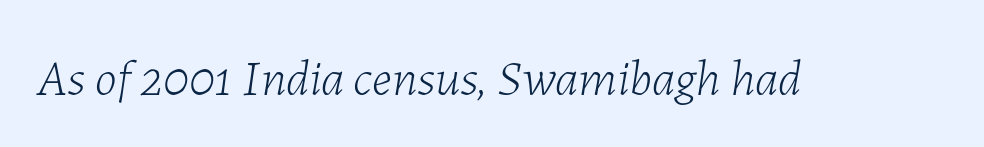
The area under the type is left untouched. Think of a printed novel: that variable character pitch is what you see here. The face used here has a pronounced slope to its letters. Weight class: somewhere from thin through regular. Each word holds together tightly as a unit, with standard inter-letter gaps.
